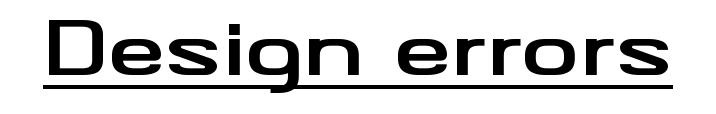
{"serif": "no", "italic": "no", "bold": "yes", "weight": "bold", "width": "wide", "stroke_contrast": "medium", "x_height": "small", "monospaced": "no", "underline": "yes", "letter_spacing": "normal", "letter_spacing_em": 0.0, "glyph_px": 73}
